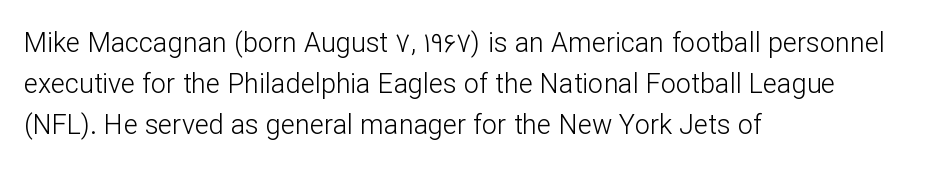
The passage shown stacks its lines at a standard gap. Plain, unruled lines of type. Summary of weight: not heavy and not bold. The rendering keeps characters at their native spacing. Notice how the stems are strictly vertical — no italics here.
